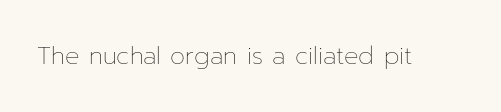
{"italic": "no", "bold": "no", "underline": "no", "letter_spacing": "normal", "letter_spacing_em": 0.0, "glyph_px": 24}
